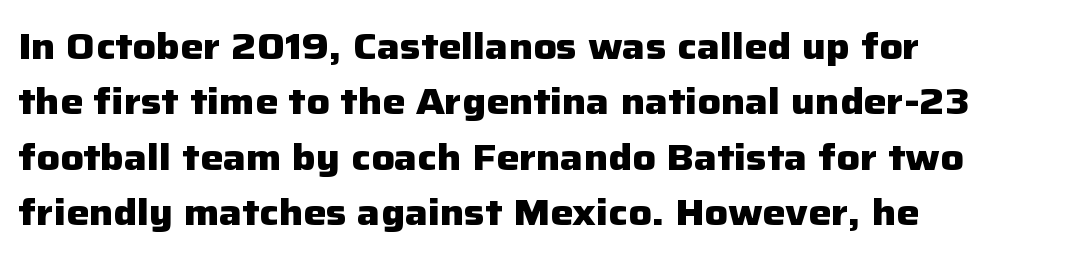
{"serif": "no", "italic": "no", "bold": "yes", "weight": "heavy", "width": "normal", "stroke_contrast": "low", "x_height": "medium", "monospaced": "no", "underline": "no", "align": "left", "line_spacing": "normal", "line_spacing_ratio": 1.54, "letter_spacing": "normal", "letter_spacing_em": 0.0, "glyph_px": 36}
